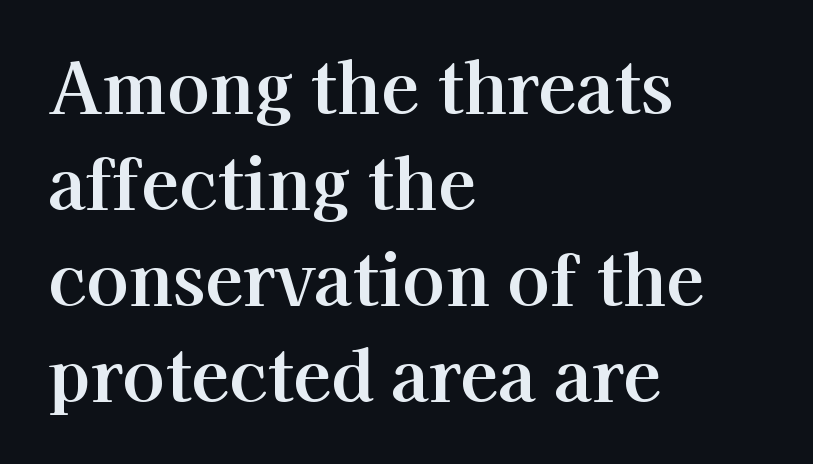
The letters stand straight up with perfectly vertical stems. Examine the stroke ends and you'll spot serifs. This rendering uses left alignment, leaving the right contour irregular. Short note: letters normally spaced. These lines are rendered in a variable-pitch font.
